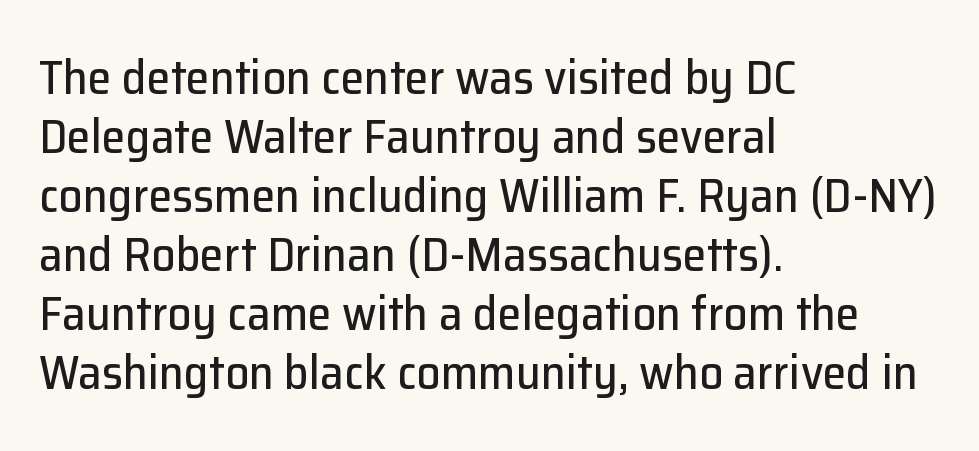
{"serif": "no", "italic": "no", "width": "normal", "stroke_contrast": "low", "x_height": "medium", "monospaced": "no", "underline": "no", "align": "left", "line_spacing_ratio": 1.23, "letter_spacing": "normal", "letter_spacing_em": 0.0, "glyph_px": 48}
